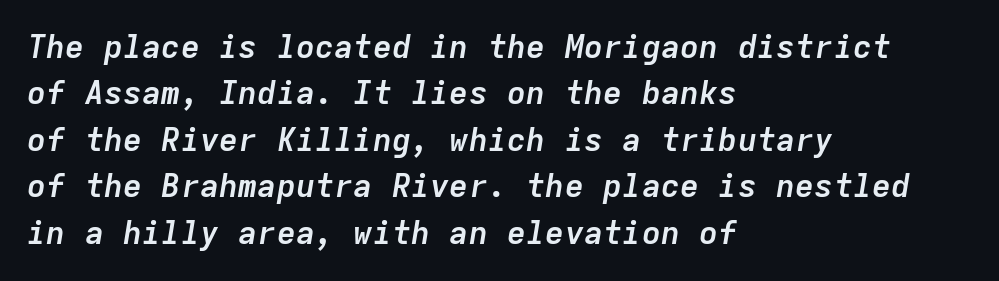
Q: Is the text bold? A: Yes.
Q: Is the text italic (slanted)? A: Yes, it leans right by about 9 degrees.
Q: Is the text underlined? A: No.
Q: How is the paragraph aligned? A: Left-aligned.
Q: Is the spacing between letters normal or unusually wide? A: Normal.
Q: Is the spacing between lines tight, normal or loose? A: Normal.
Q: Width (condensed, normal, or wide)? A: Normal.
Q: Stroke contrast? A: Low.
Q: x-height? A: Medium.
Q: Monospaced? A: Yes.
